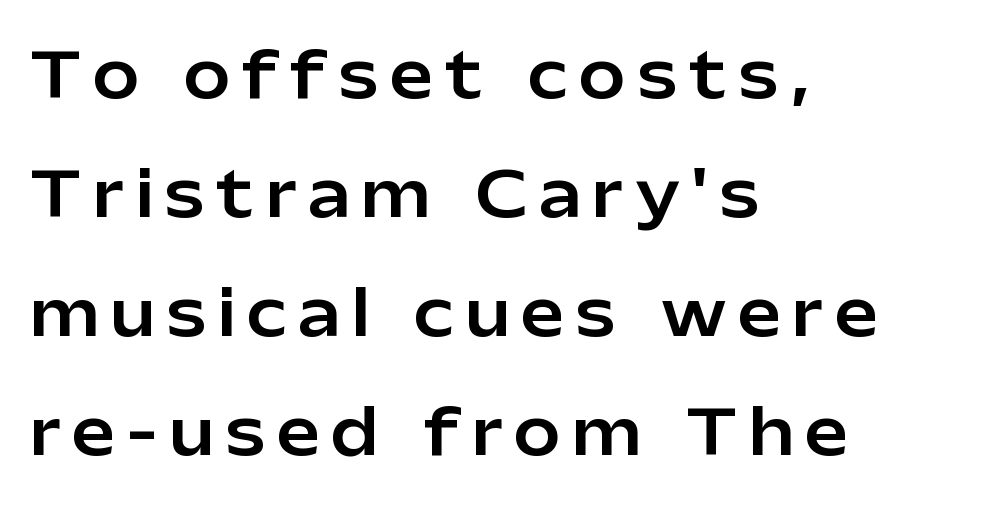
The image shows 62 px sans-serif type, upright; set left-aligned, loose line spacing (1.92x), not underlined; low stroke contrast and a medium x-height.
